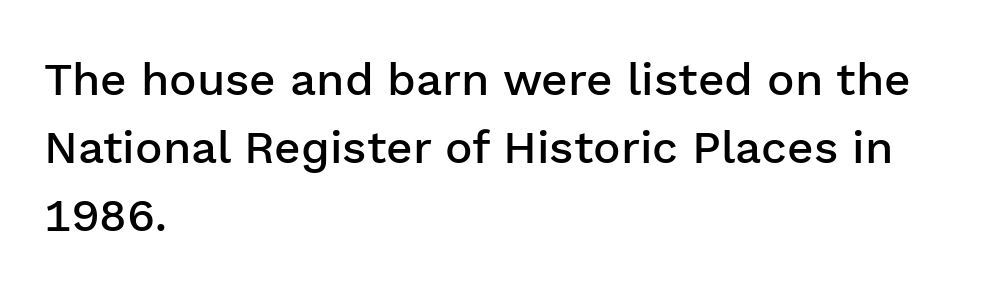
The image shows 46 px semibold sans-serif type, upright; set left-aligned, normal line spacing (1.48x), normal letter spacing, not underlined; low stroke contrast and a medium x-height.
